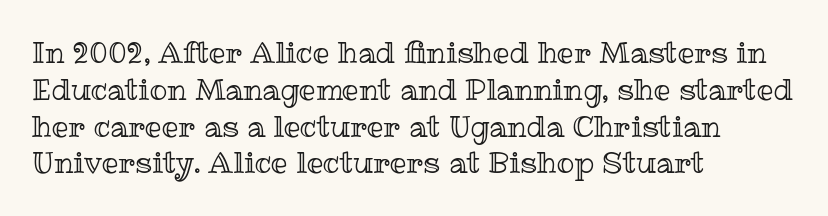
The image shows 29 px text type, upright; set left-aligned, normal line spacing (1.27x), normal letter spacing, not underlined; a medium x-height.
